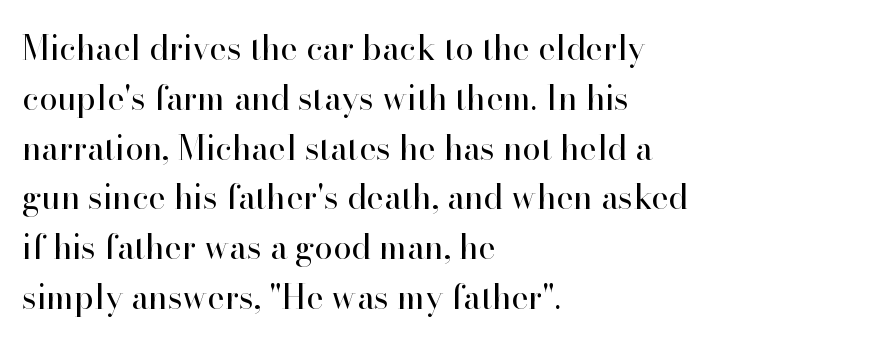
{"serif": "yes", "italic": "no", "bold": "no", "weight": "regular", "width": "normal", "stroke_contrast": "high", "x_height": "small", "monospaced": "no", "underline": "no", "align": "left", "line_spacing": "normal", "line_spacing_ratio": 1.51, "letter_spacing": "normal", "letter_spacing_em": 0.0, "glyph_px": 33}
